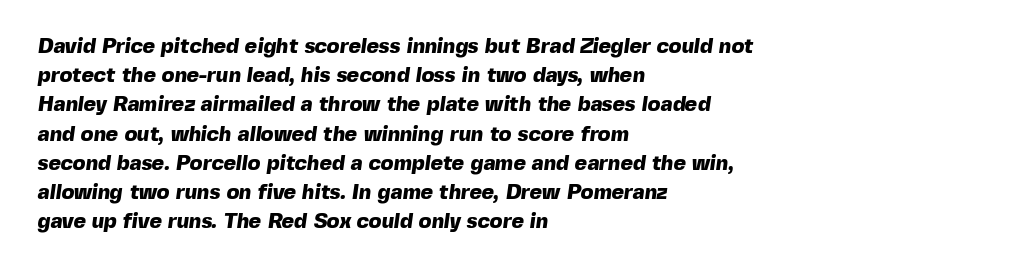
Set as a true bold cut, around the 700 mark. How would I describe the line gaps? Plain and ordinary. The lines are quadded left. Descenders hang freely into open space. Characters follow at the spacing the type designer built in.
